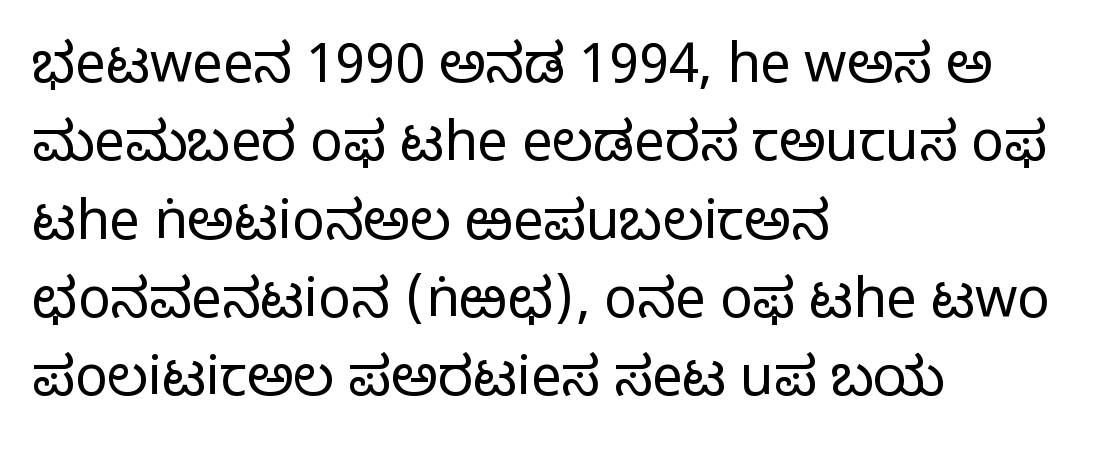
The image shows 54 px light sans-serif type, upright; set left-aligned, normal line spacing (1.45x), normal letter spacing, not underlined; low stroke contrast and a medium x-height.
